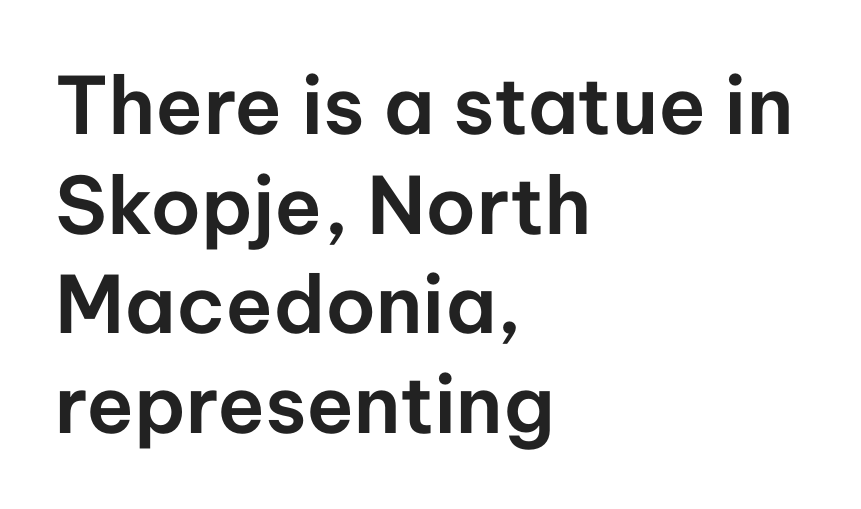
Tall strokes in this sample are plumb rather than angled. This sample keeps an unexceptional amount of space between lines. Lines of text with bare space underneath. Each letter's strokes conclude bluntly, with no projecting serifs.
